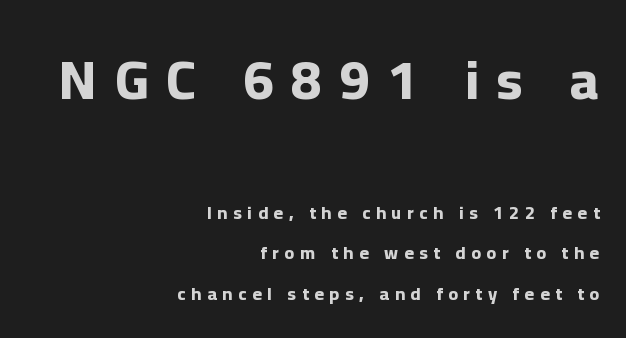
Successive baselines arrive slowly, with a big drop between each. Is the letter spacing exaggerated? Yes — the characters are pushed far apart. Posture: vertical. The passage shown is emphatically bold. Large over small — that's the arrangement of the two blocks here. Horizontally, the lines are justified to the trailing edge only.
